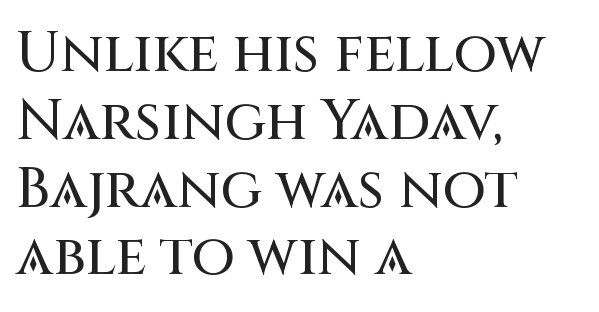
The image shows 56 px sans-serif type, upright; set left-aligned, line spacing 1.21x, normal letter spacing, not underlined; medium stroke contrast and a large x-height.
